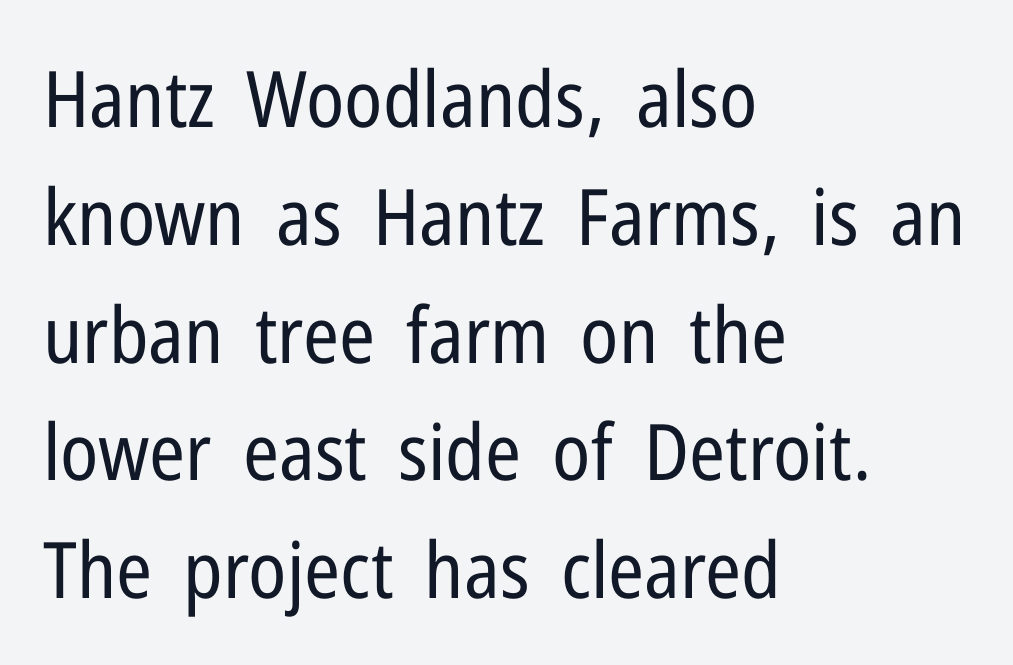
Counters stay open thanks to moderate or lighter strokes. Students, observe: this is what conventionally led text looks like. Serifs: no, the terminals of the letterforms are clean. In terms of letterspacing, this is plain default setting.
